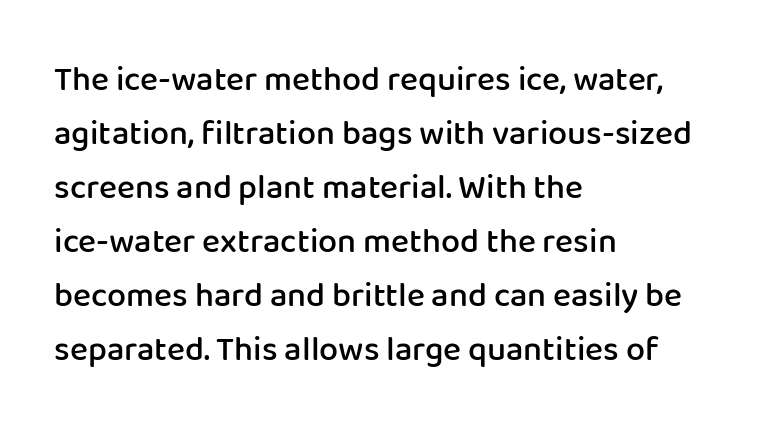
{"serif": "no", "italic": "no", "bold": "semi", "weight": "semibold", "width": "normal", "stroke_contrast": "low", "x_height": "medium", "monospaced": "no", "underline": "no", "align": "left", "line_spacing": "normal", "line_spacing_ratio": 1.59, "letter_spacing": "normal", "letter_spacing_em": 0.0, "glyph_px": 34}
